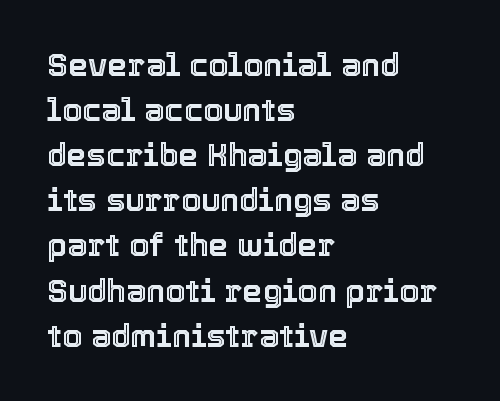
The image shows 32 px text type, upright; set left-aligned, normal line spacing (1.41x), normal letter spacing, not underlined; a medium x-height.
